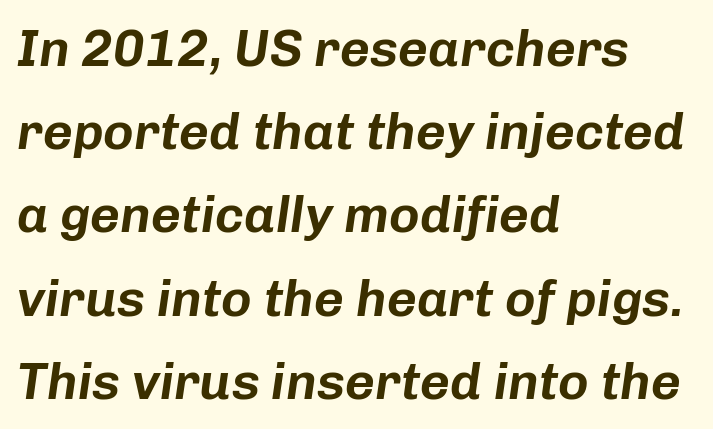
The ragged edge is on the right, which tells us the setting is flush left. Anything drawn beneath the words? Only blank space. Does extra space separate the letters? No, they use regular spacing. The face used here is proportionally spaced, like ordinary book or web type. Vertical spacing — default.
